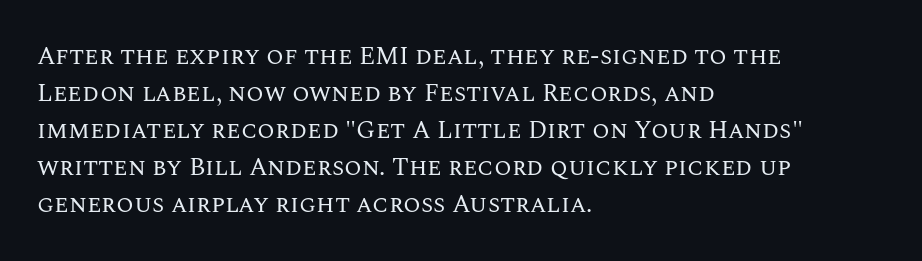
A typesetter would call this leading conventional body-copy spacing. Descender tails drop into unmarked territory. Visually the block forms a straight wall on the left and a jagged coastline on the right. Do the letters lean? They stand straight.
